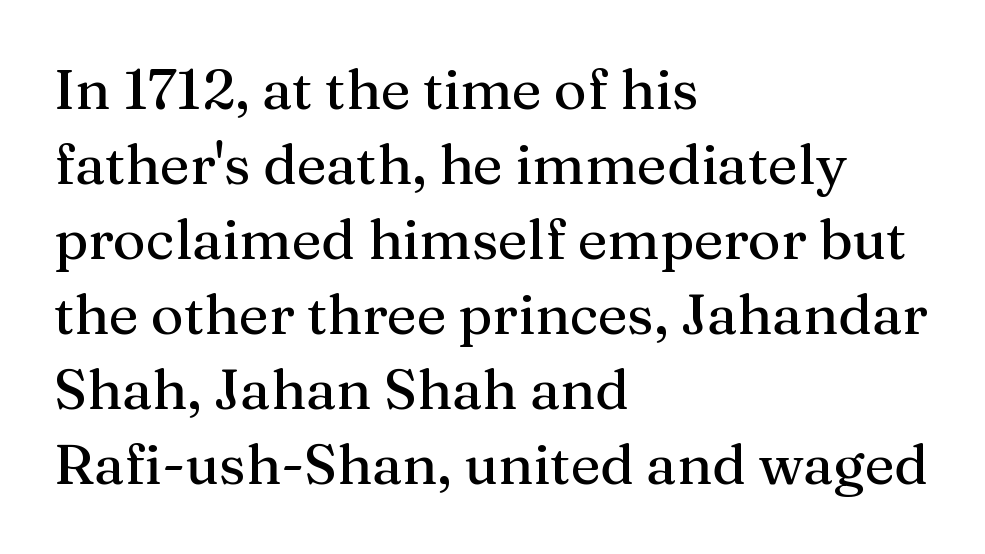
The image shows 56 px serif type, upright; set left-aligned, normal line spacing (1.34x), normal letter spacing, not underlined; medium stroke contrast and a medium x-height.
